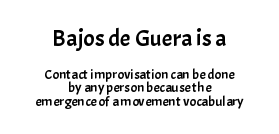
The letters stand upright; this is a roman face. The tracking reads as untouched default to a designer's eye. Top chunk: large. Bottom chunk: small. This rendering uses center alignment, leaving both contours irregular but symmetric. Unmarked baselines from the first word to the last.
